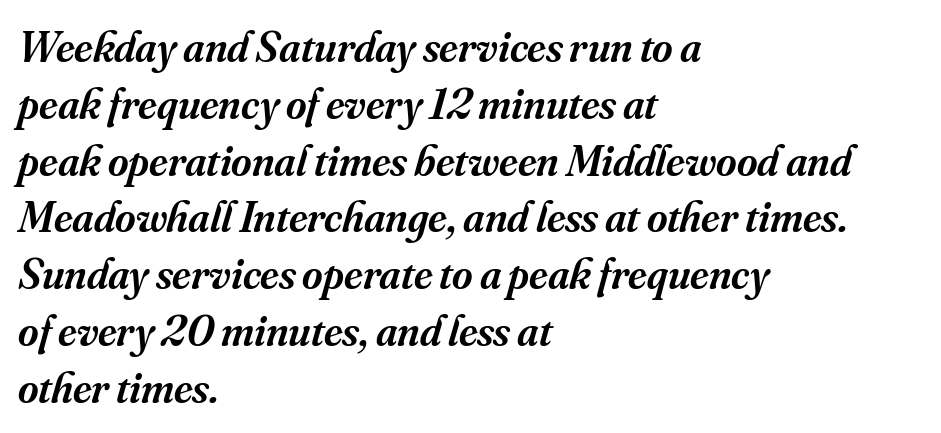
{"serif": "yes", "italic": "yes", "lean": "right", "slant_degrees": 16, "bold": "semi", "weight": "semibold", "width": "normal", "stroke_contrast": "medium", "x_height": "small", "monospaced": "no", "underline": "no", "align": "left", "line_spacing": "normal", "line_spacing_ratio": 1.29, "letter_spacing": "normal", "letter_spacing_em": 0.0, "glyph_px": 44}
